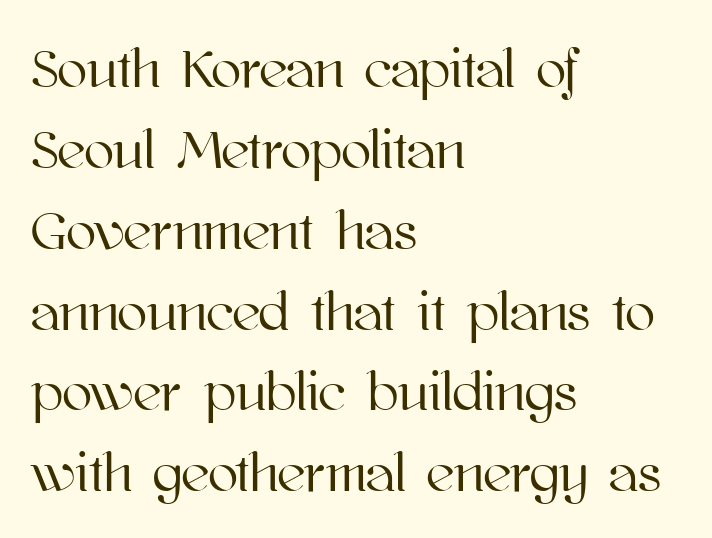
Here the glyphs are tracked normally, forming tight word shapes. The passage shown is typed in a proportional face where columns would drift. Do the letters lean? They stand straight. Quick note: underline off. Summary of vertical rhythm: regular, with standard interline spacing. Horizontally, the lines are justified to the leading edge only.
